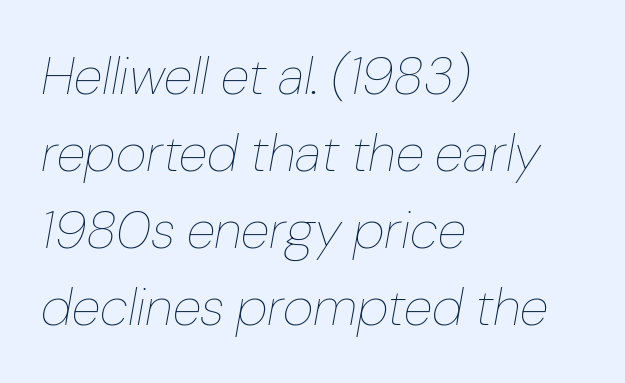
{"italic": "yes", "lean": "right", "slant_degrees": 10, "bold": "no", "weight": "thin", "width": "normal", "stroke_contrast": "low", "x_height": "medium", "monospaced": "no", "underline": "no", "align": "left", "line_spacing": "normal", "line_spacing_ratio": 1.45, "letter_spacing": "normal", "letter_spacing_em": 0.0, "glyph_px": 53}
